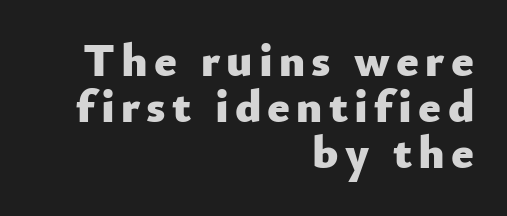
Q: Is the text bold? A: Yes.
Q: Is the text italic (slanted)? A: No, it is upright.
Q: Is the typeface a serif or a sans-serif typeface? A: Sans-serif.
Q: Is the text underlined? A: No.
Q: How is the paragraph aligned? A: Right-aligned.
Q: Is the spacing between lines tight, normal or loose? A: Tight.
Q: Width (condensed, normal, or wide)? A: Normal.
Q: Stroke contrast? A: Low.
Q: x-height? A: Small.
Q: Monospaced? A: No.
